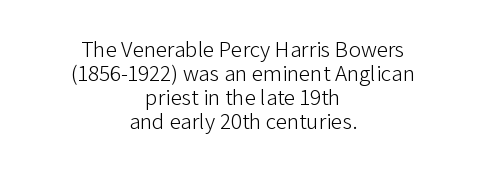
{"italic": "no", "bold": "no", "underline": "no", "align": "center", "line_spacing": "tight", "line_spacing_ratio": 1.04, "letter_spacing": "normal", "letter_spacing_em": 0.0, "glyph_px": 23}
